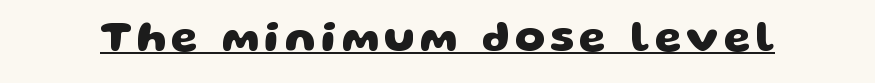
{"serif": "no", "bold": "yes", "weight": "heavy", "width": "wide", "stroke_contrast": "low", "x_height": "large", "monospaced": "no", "underline": "yes", "glyph_px": 43}
